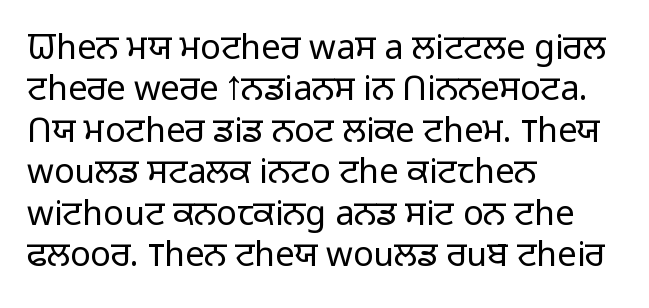
{"serif": "no", "italic": "no", "bold": "no", "weight": "light", "width": "normal", "stroke_contrast": "low", "x_height": "medium", "monospaced": "no", "underline": "no", "align": "left", "line_spacing_ratio": 1.22, "letter_spacing": "normal", "letter_spacing_em": 0.0, "glyph_px": 34}
